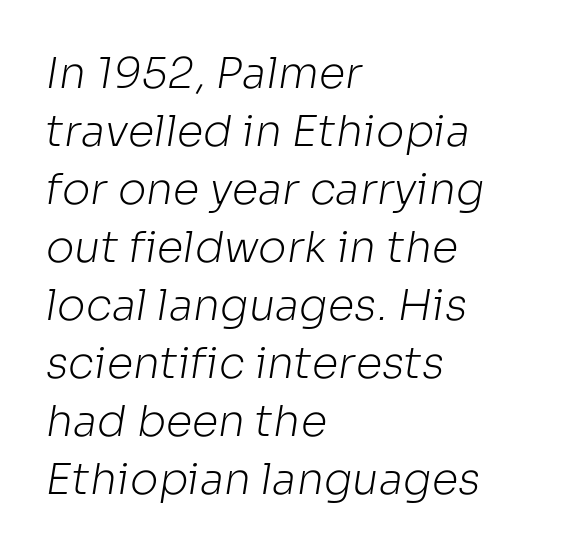
Only glyphs here, with clear space below each row. Summary of vertical rhythm: regular, with standard interline spacing. Each line starts at the same left margin while the right side varies. The letters sit at their default tracking, neither squeezed nor spread.
